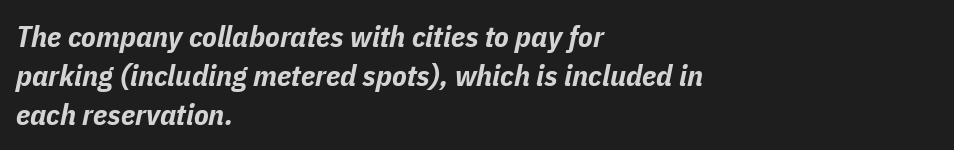
{"italic": "yes", "lean": "right", "slant_degrees": 11, "bold": "yes", "weight": "bold", "width": "condensed", "stroke_contrast": "low", "x_height": "medium", "monospaced": "no", "underline": "no", "align": "left", "line_spacing": "normal", "line_spacing_ratio": 1.3, "letter_spacing": "normal", "letter_spacing_em": 0.0, "glyph_px": 30}
